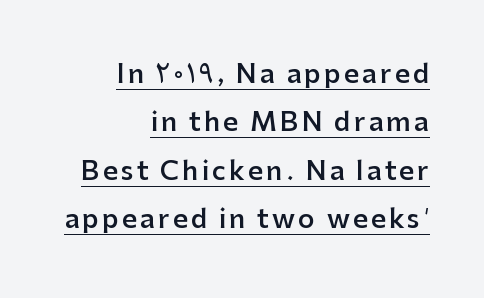
{"italic": "no", "bold": "semi", "underline": "yes", "align": "right", "line_spacing_ratio": 1.86, "glyph_px": 26}
